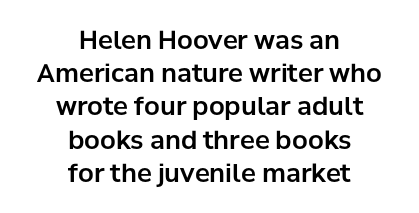
The image shows 25 px text type, upright; set centered, normal line spacing (1.33x), normal letter spacing, not underlined.
